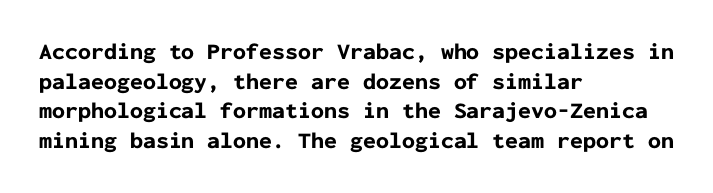
{"italic": "no", "bold": "yes", "underline": "no", "align": "left", "line_spacing": "normal", "line_spacing_ratio": 1.29, "letter_spacing": "normal", "letter_spacing_em": 0.0, "glyph_px": 23}
